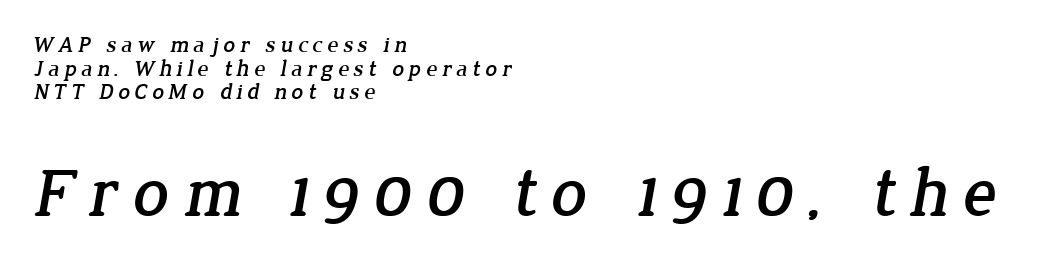
Think of a printed novel: that variable character pitch is what you see here. A student would call this left alignment; a typographer would say flush left, rag right. Does the bottom block carry the larger type? Yes, it does. If you measured baseline to baseline, you'd find a short distance.
